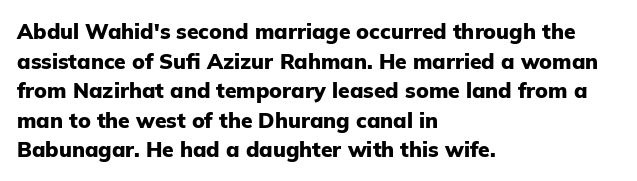
The image shows 21 px bold type, upright; set left-aligned, normal line spacing (1.41x), normal letter spacing, not underlined.
